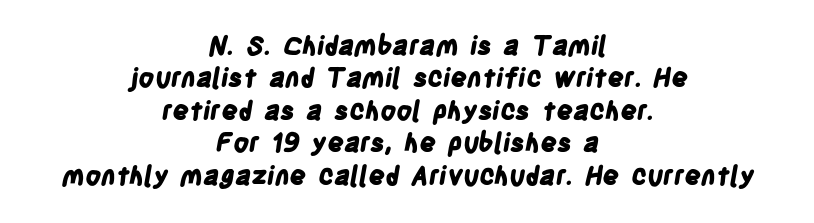
Caption: multi-line text, centered on the measure. Beneath every word, the page is bare. Words appear dense and cohesive because spacing is normal. Evenly set lines give the paragraph a standard silhouette. Thick stems and heavy bowls — unmistakably bold.
